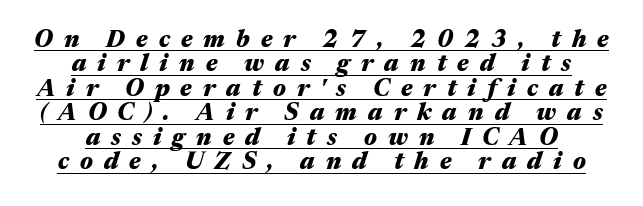
Horizontal bands of white between lines are thin slivers. A continuous stroke trails under the words, as in a hyperlink. The axis of the letterforms is tilted away from vertical. Letter spacing: wide. Notice how thick the strokes are: this is what a full bold looks like.
